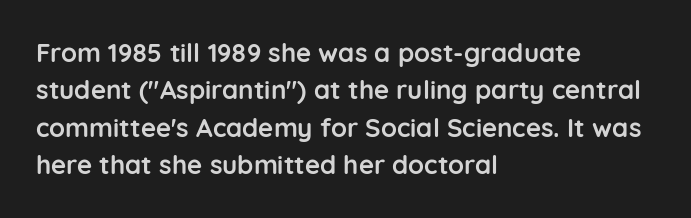
The image shows 26 px bold type, upright; set left-aligned, normal line spacing (1.44x), normal letter spacing, not underlined.
